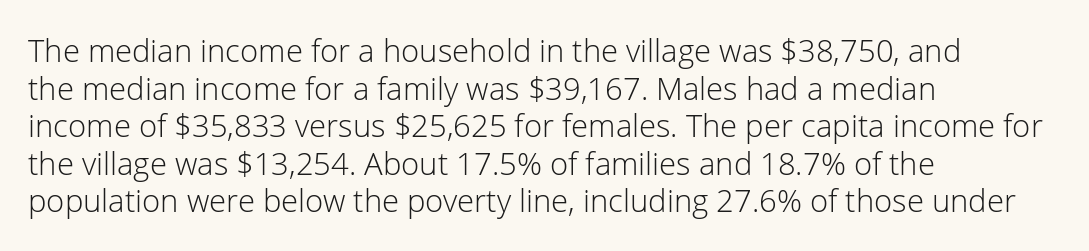
Q: Is the text bold? A: No.
Q: Is the text italic (slanted)? A: No, it is upright.
Q: Is the typeface a serif or a sans-serif typeface? A: Sans-serif.
Q: Is the text underlined? A: No.
Q: How is the paragraph aligned? A: Left-aligned.
Q: Is the spacing between letters normal or unusually wide? A: Normal.
Q: Width (condensed, normal, or wide)? A: Normal.
Q: Stroke contrast? A: Low.
Q: x-height? A: Medium.
Q: Monospaced? A: No.
